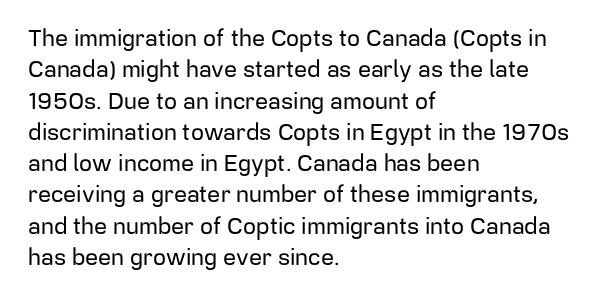
The image shows 23 px text type, upright; set left-aligned, normal line spacing (1.36x), normal letter spacing, not underlined.
